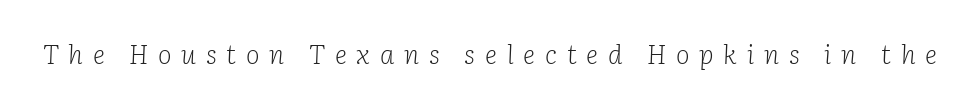
Q: Is the text bold? A: No.
Q: Is the text italic (slanted)? A: Yes, it leans right by about 2 degrees.
Q: Is the text underlined? A: No.
Q: Is the spacing between letters normal or unusually wide? A: Unusually wide.
